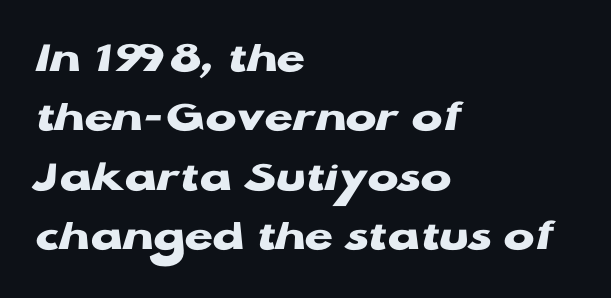
Is the letter spacing exaggerated? No — it looks like the ordinary default. The passage shown is typed in a proportional face where columns would drift. Stroke thickness is high; the sample reads as a true bold. A roman cut, with each character standing at attention. This is sans-serif lettering, the kind often seen on screens and signage.
